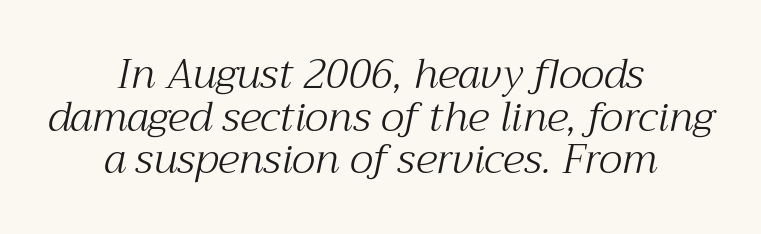
The image shows 41 px light serif type, italic (leaning right); set centered, tight line spacing (1.04x), normal letter spacing, not underlined; medium stroke contrast and a medium x-height.
